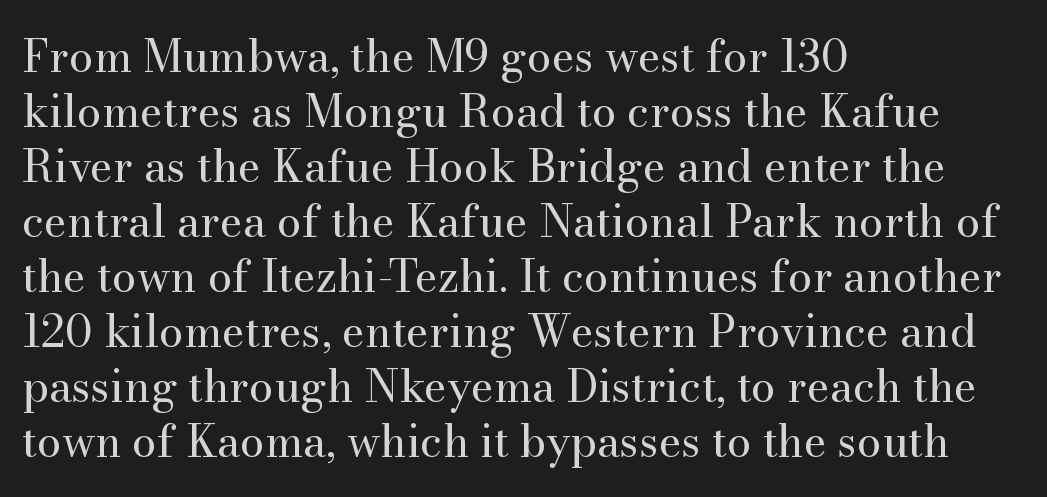
Q: Is the text bold? A: No.
Q: Is the text italic (slanted)? A: No, it is upright.
Q: Is the typeface a serif or a sans-serif typeface? A: Serif.
Q: Is the text underlined? A: No.
Q: How is the paragraph aligned? A: Left-aligned.
Q: Is the spacing between letters normal or unusually wide? A: Normal.
Q: Is the spacing between lines tight, normal or loose? A: Normal.
Q: Width (condensed, normal, or wide)? A: Normal.
Q: Stroke contrast? A: Medium.
Q: x-height? A: Small.
Q: Monospaced? A: No.
